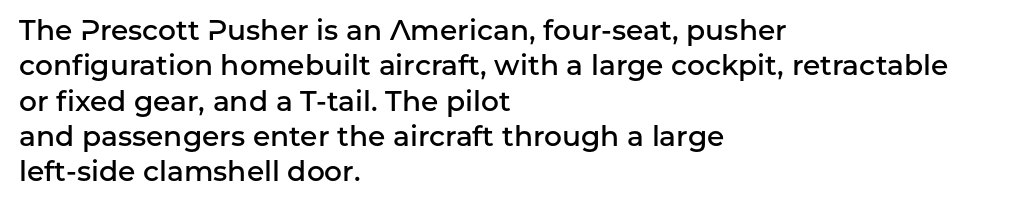
The image shows 28 px semibold sans-serif type, upright; set left-aligned, normal line spacing (1.26x), normal letter spacing, not underlined; low stroke contrast and a medium x-height.
